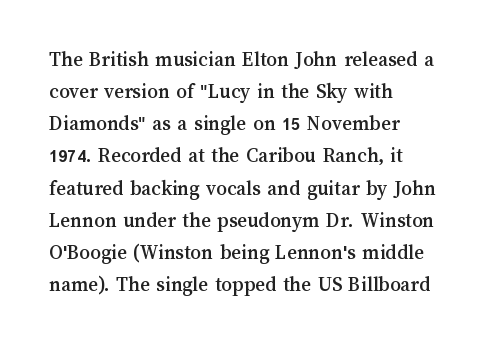
Layout note: lines flush left. The string is rendered with underlining switched off. The line texture is even and compact thanks to regular tracking. A roman cut, with each character standing at attention. The space between consecutive lines is moderate.
